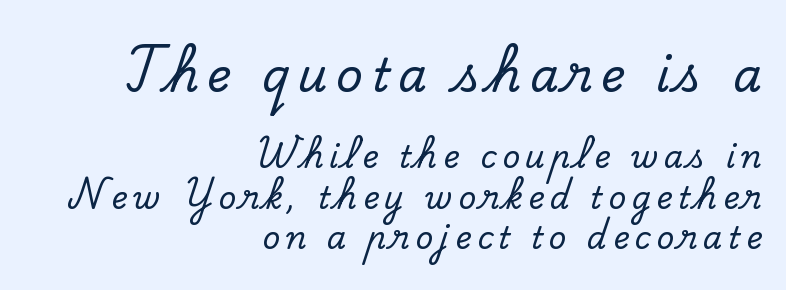
{"serif": "yes", "width": "normal", "stroke_contrast": "low", "x_height": "small", "monospaced": "no", "underline": "no", "align": "right", "line_spacing": "normal", "line_spacing_ratio": 1.31, "larger_block": "first", "size_ratio": 1.48, "glyph_px": 46}
